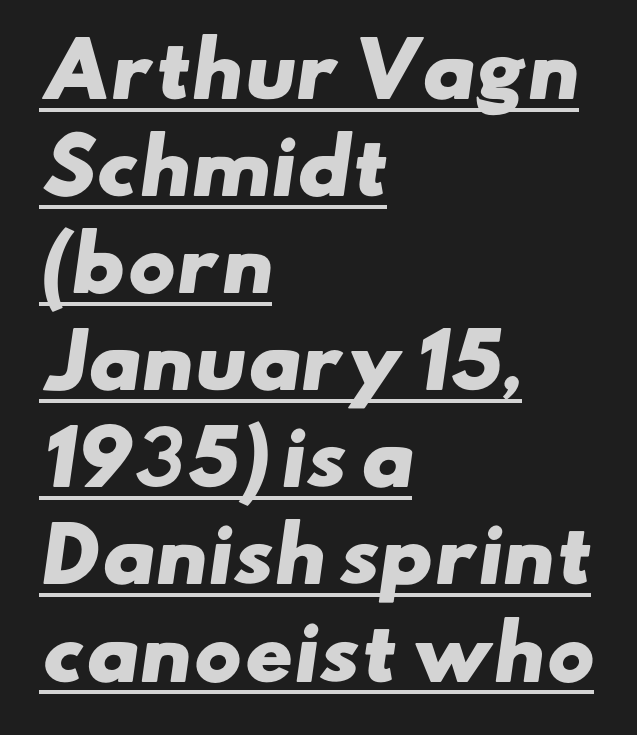
Its strokes are broad and dark, the hallmark of bold type. A typesetter would call this proportional, since set widths differ per character. In CSS terms this would be text-align: left. Baseline-to-baseline distance is the conventional proportion of letter height. Type style note: lacks serifs. The string is rendered with underlining switched on.
